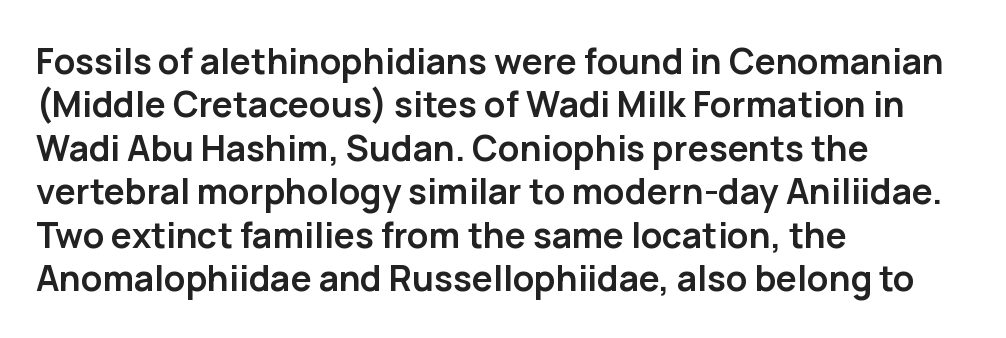
Q: Is the text bold? A: Yes.
Q: Is the text italic (slanted)? A: No, it is upright.
Q: Is the typeface a serif or a sans-serif typeface? A: Sans-serif.
Q: Is the text underlined? A: No.
Q: How is the paragraph aligned? A: Left-aligned.
Q: Is the spacing between letters normal or unusually wide? A: Normal.
Q: Width (condensed, normal, or wide)? A: Normal.
Q: Stroke contrast? A: Low.
Q: x-height? A: Medium.
Q: Monospaced? A: No.
